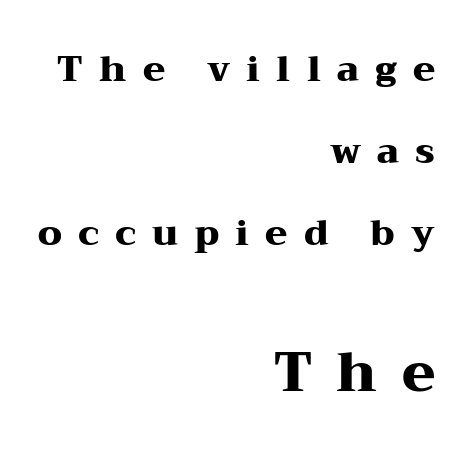
The image shows 54 px heavy, wide serif type, upright; set right-aligned, loose line spacing (2.28x), unusually wide letter spacing (+0.45 em), not underlined; the second (bottom) block is 1.5x larger; medium stroke contrast and a medium x-height.
